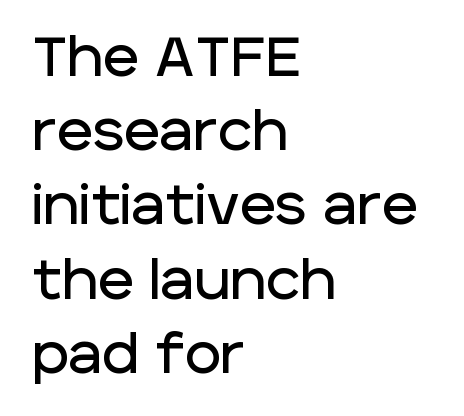
{"serif": "no", "italic": "no", "width": "normal", "stroke_contrast": "low", "x_height": "large", "monospaced": "no", "underline": "no", "align": "left", "line_spacing": "normal", "line_spacing_ratio": 1.35, "letter_spacing": "normal", "letter_spacing_em": 0.0, "glyph_px": 55}
